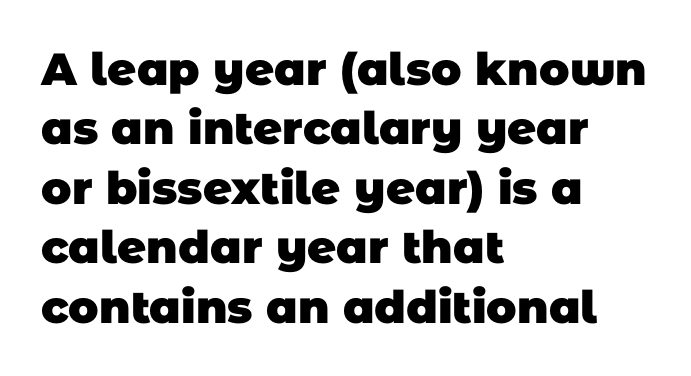
Honestly, there is no underline to notice here at all. The line texture is even and compact thanks to regular tracking. The lines sit at an ordinary, default distance from one another. Note the varied advance widths — an 'i' is clearly narrower than an 'm'. Serifs: no, the terminals of the letterforms are clean.
